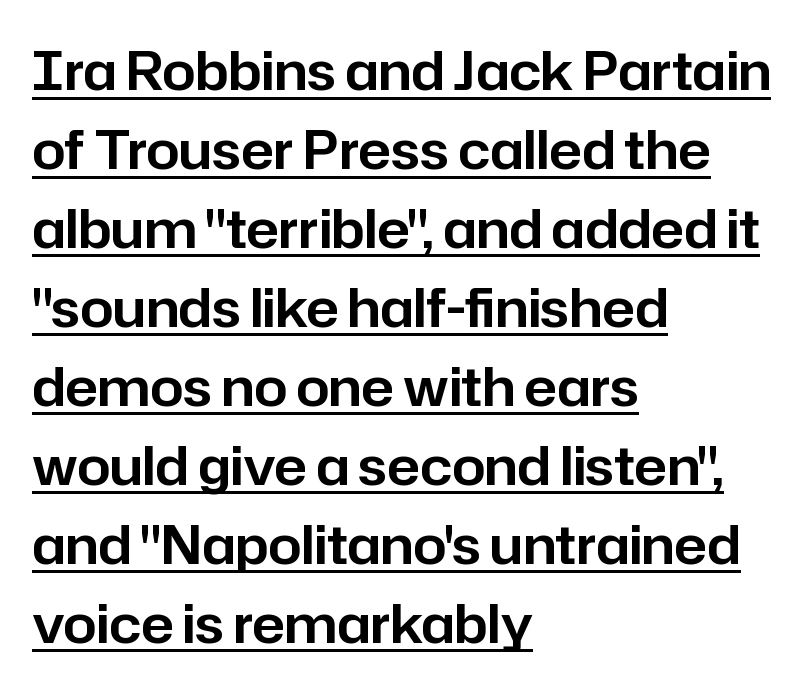
Q: Is the text italic (slanted)? A: No, it is upright.
Q: Is the typeface a serif or a sans-serif typeface? A: Sans-serif.
Q: Is the text underlined? A: Yes.
Q: How is the paragraph aligned? A: Left-aligned.
Q: Is the spacing between letters normal or unusually wide? A: Normal.
Q: Is the spacing between lines tight, normal or loose? A: Normal.
Q: Width (condensed, normal, or wide)? A: Normal.
Q: Stroke contrast? A: Low.
Q: x-height? A: Medium.
Q: Monospaced? A: No.
